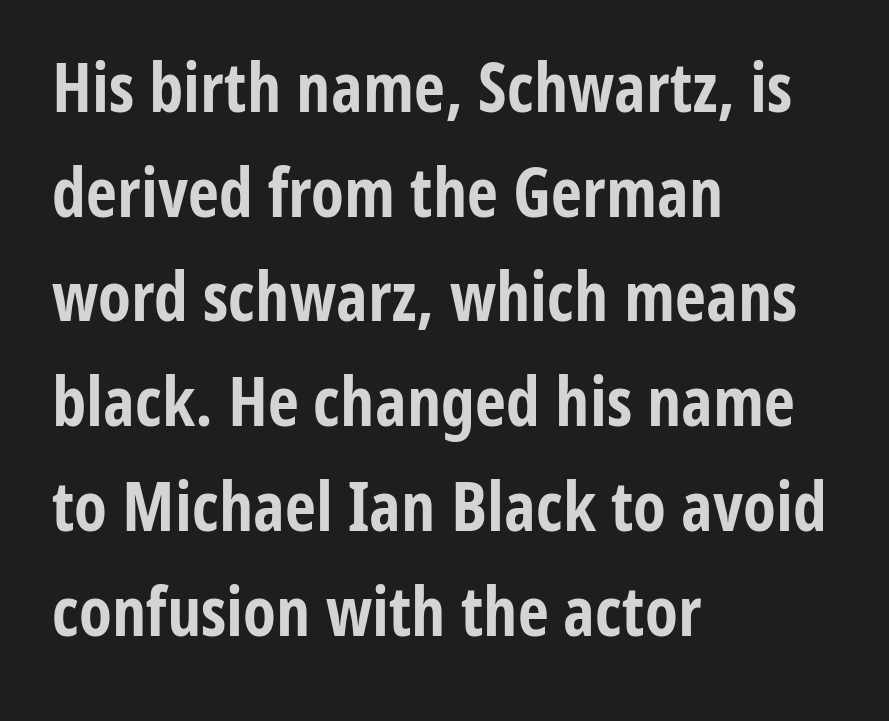
Q: Is the text bold? A: Yes.
Q: Is the text italic (slanted)? A: No, it is upright.
Q: Is the typeface a serif or a sans-serif typeface? A: Sans-serif.
Q: Is the text underlined? A: No.
Q: How is the paragraph aligned? A: Left-aligned.
Q: Is the spacing between letters normal or unusually wide? A: Normal.
Q: Is the spacing between lines tight, normal or loose? A: Normal.
Q: Width (condensed, normal, or wide)? A: Condensed.
Q: Stroke contrast? A: Low.
Q: x-height? A: Medium.
Q: Monospaced? A: No.
